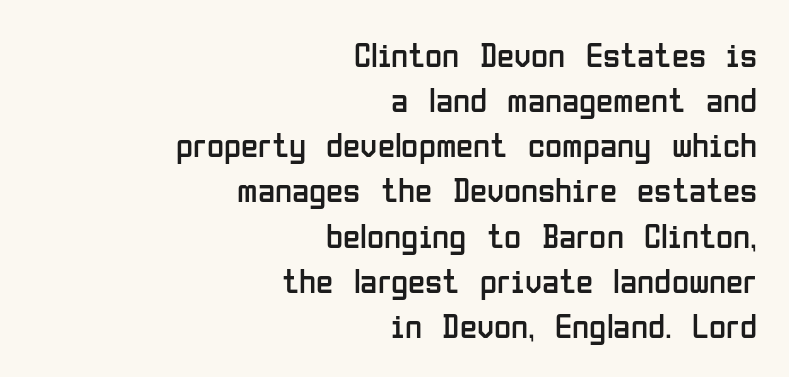
The image shows 35 px regular-weight, condensed sans-serif type, upright; set right-aligned, normal line spacing (1.29x), normal letter spacing, not underlined; low stroke contrast and a medium x-height.
